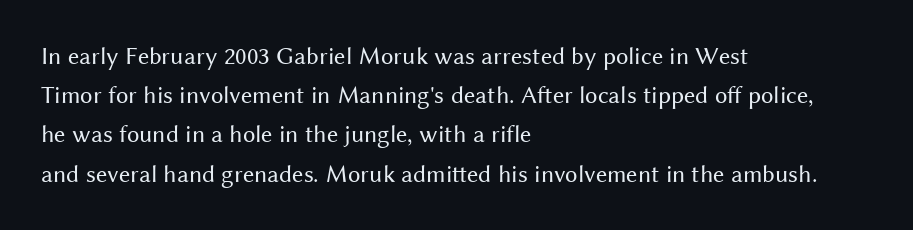
Is this a heavy cut? Hardly; it is regular or lighter. In CSS terms this would be text-align: left. Words appear dense and cohesive because spacing is normal. The gap between lines stays unmarked. Reading down the column, the eye jumps a familiar distance to each next line. This is roman type, the default non-slanted kind.
